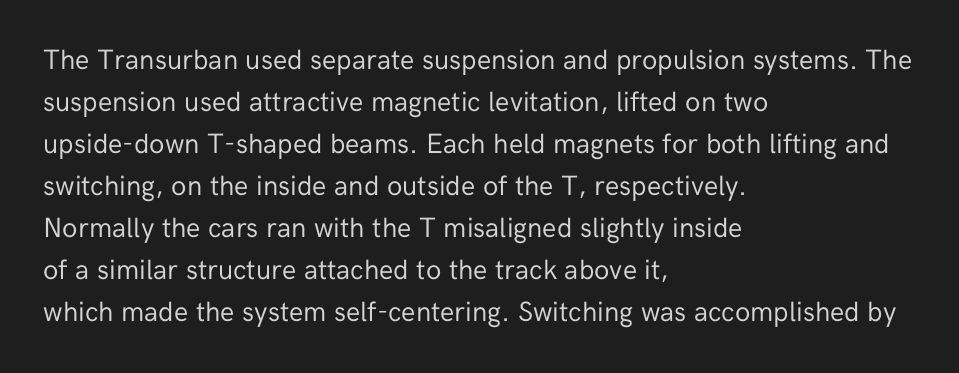
The image shows 28 px regular-weight sans-serif type, upright; set left-aligned, normal line spacing (1.5x), normal letter spacing, not underlined; low stroke contrast and a medium x-height.
